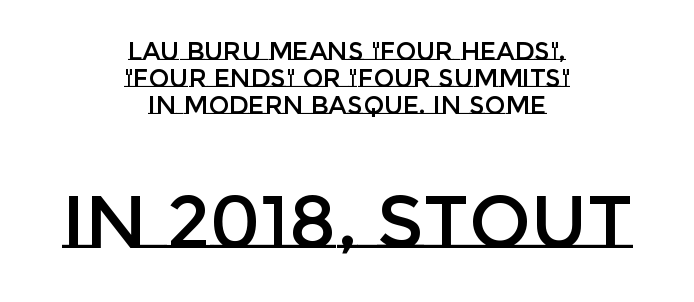
{"italic": "no", "width": "normal", "stroke_contrast": "low", "x_height": "large", "monospaced": "no", "underline": "no", "align": "center", "line_spacing": "tight", "line_spacing_ratio": 1.09, "letter_spacing": "normal", "letter_spacing_em": 0.0, "larger_block": "second", "size_ratio": 2.96, "glyph_px": 74}
